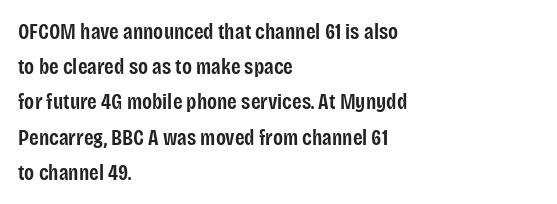
The image shows 22 px text type, upright; set left-aligned, normal line spacing (1.6x), normal letter spacing, not underlined.
